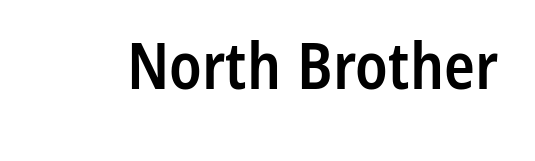
The image shows 64 px semibold, condensed sans-serif type, upright; set normal letter spacing, not underlined; low stroke contrast and a medium x-height.
